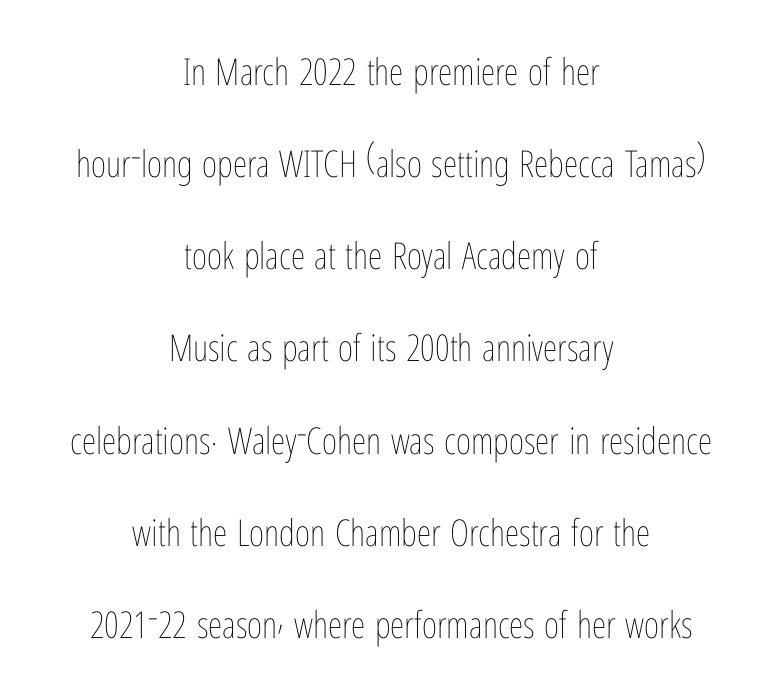
Q: Is the text bold? A: No.
Q: Is the text italic (slanted)? A: No, it is upright.
Q: Is the text underlined? A: No.
Q: How is the paragraph aligned? A: Centered.
Q: Is the spacing between letters normal or unusually wide? A: Normal.
Q: Is the spacing between lines tight, normal or loose? A: Loose.
Q: Width (condensed, normal, or wide)? A: Condensed.
Q: Stroke contrast? A: Low.
Q: x-height? A: Medium.
Q: Monospaced? A: No.
